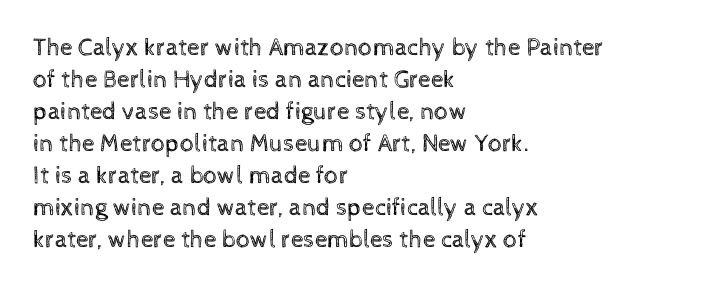
Glance below the letters and you will spot only blank space. The weight tops out at a normal text grade. Teacher's note: observe the even left margin — that is flush-left alignment. Interline gaps are of average width in this sample. In terms of posture, this sample is upright.
